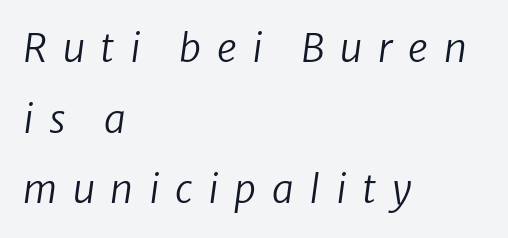
The area under the type is left untouched. These glyphs show unthickened strokes, regular width or finer. The rag falls on the right side of this text block. Yep, that's italic — everything's leaning. Here the designer chose a conventional face with non-uniform glyph widths. The face used here is rendered with a markedly widened letterfit.
